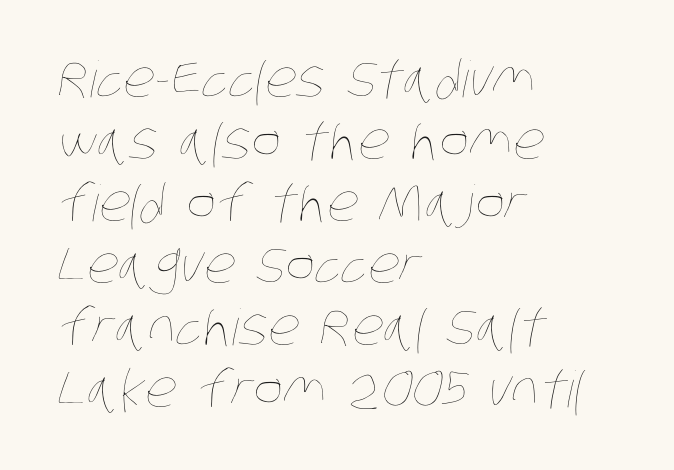
{"bold": "no", "weight": "thin", "width": "condensed", "stroke_contrast": "low", "x_height": "large", "monospaced": "no", "underline": "no", "align": "left", "line_spacing_ratio": 1.24, "letter_spacing": "normal", "letter_spacing_em": 0.0, "glyph_px": 50}
